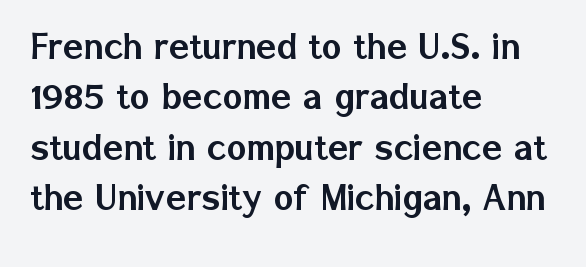
Q: Is the text italic (slanted)? A: No, it is upright.
Q: Is the typeface a serif or a sans-serif typeface? A: Sans-serif.
Q: Is the text underlined? A: No.
Q: How is the paragraph aligned? A: Left-aligned.
Q: Is the spacing between letters normal or unusually wide? A: Normal.
Q: Width (condensed, normal, or wide)? A: Normal.
Q: Stroke contrast? A: Low.
Q: x-height? A: Medium.
Q: Monospaced? A: No.
